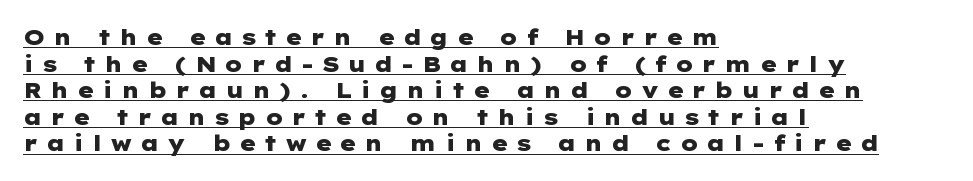
Q: Is the text bold? A: Yes.
Q: Is the text italic (slanted)? A: No, it is upright.
Q: Is the text underlined? A: Yes.
Q: How is the paragraph aligned? A: Left-aligned.
Q: Is the spacing between letters normal or unusually wide? A: Unusually wide.
